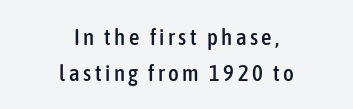
Q: Is the text italic (slanted)? A: No, it is upright.
Q: Is the text underlined? A: No.
Q: How is the paragraph aligned? A: Centered.
Q: Is the spacing between lines tight, normal or loose? A: Normal.
